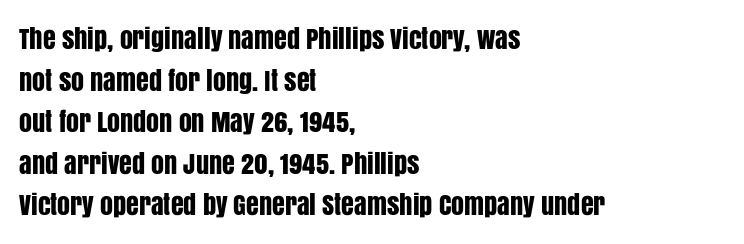
The image shows 26 px text type, upright; set left-aligned, normal line spacing (1.6x), normal letter spacing, not underlined.
